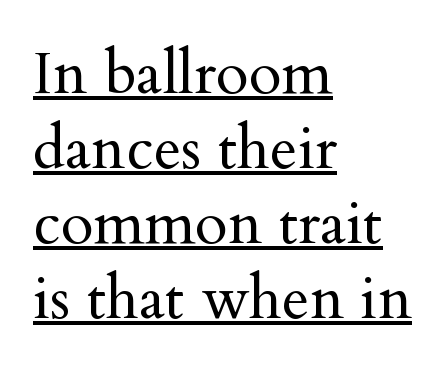
These lines stack with their left ends in a neat column. Think of a printed novel: that variable character pitch is what you see here. A continuous stroke trails under the words, as in a hyperlink. Honestly, the row spacing looks completely unremarkable. The typeface chosen for these lines features serifs. What stands out about the letter spacing? Nothing — it is the standard amount.
